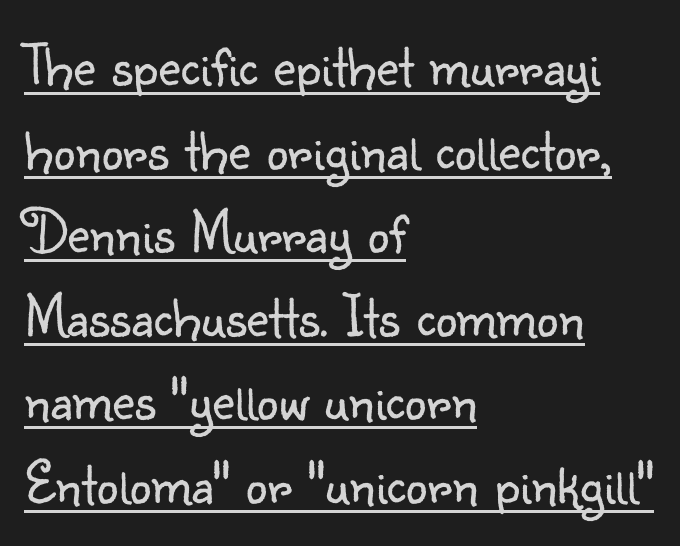
{"serif": "no", "italic": "no", "bold": "no", "weight": "light", "width": "normal", "stroke_contrast": "low", "x_height": "small", "monospaced": "no", "underline": "yes", "align": "left", "line_spacing": "normal", "line_spacing_ratio": 1.37, "letter_spacing": "normal", "letter_spacing_em": 0.0, "glyph_px": 61}
